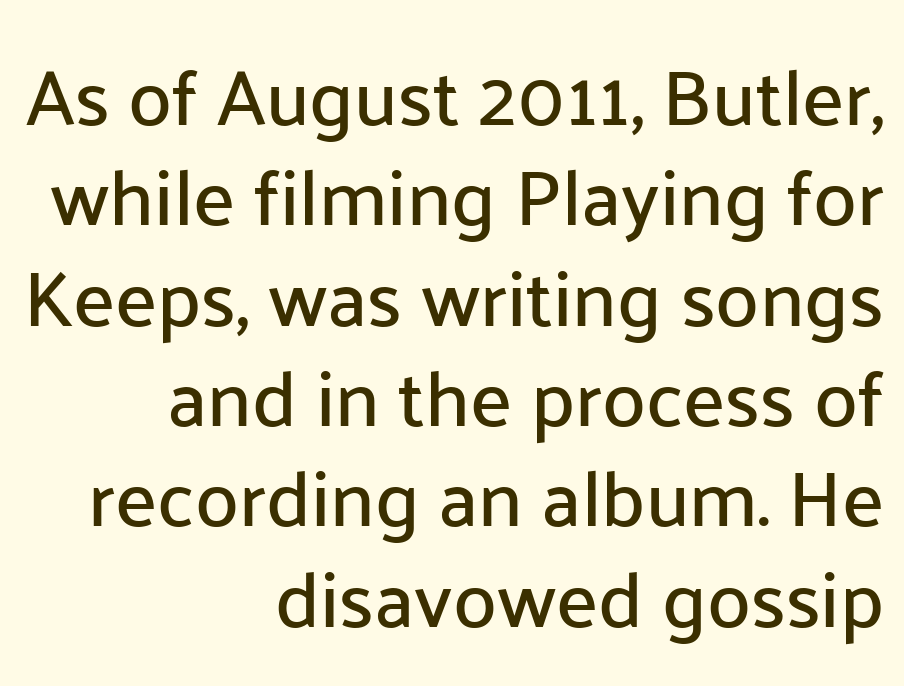
{"serif": "no", "italic": "no", "width": "normal", "stroke_contrast": "low", "x_height": "medium", "monospaced": "no", "underline": "no", "align": "right", "line_spacing": "normal", "line_spacing_ratio": 1.27, "letter_spacing": "normal", "letter_spacing_em": 0.0, "glyph_px": 79}
